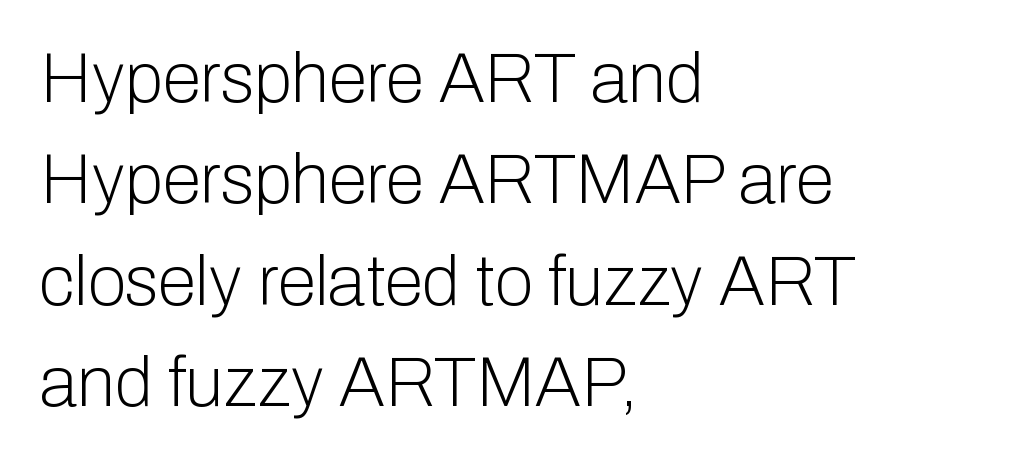
{"serif": "no", "italic": "no", "bold": "no", "weight": "light", "width": "normal", "stroke_contrast": "low", "x_height": "medium", "monospaced": "no", "underline": "no", "align": "left", "line_spacing": "normal", "line_spacing_ratio": 1.45, "letter_spacing": "normal", "letter_spacing_em": 0.0, "glyph_px": 70}
